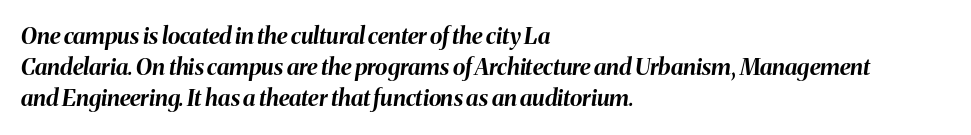
{"italic": "yes", "lean": "right", "slant_degrees": 8, "bold": "yes", "underline": "no", "align": "left", "line_spacing": "normal", "line_spacing_ratio": 1.35, "letter_spacing": "normal", "letter_spacing_em": 0.0, "glyph_px": 23}
